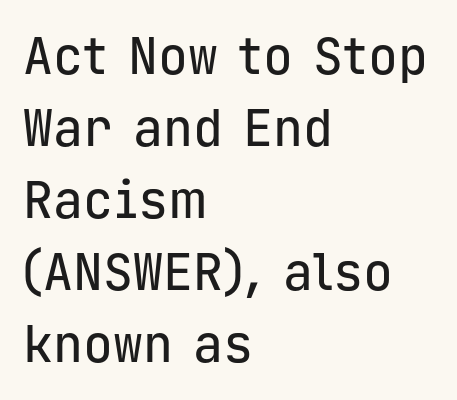
Q: Is the text italic (slanted)? A: No, it is upright.
Q: Is the typeface a serif or a sans-serif typeface? A: Sans-serif.
Q: Is the text underlined? A: No.
Q: How is the paragraph aligned? A: Left-aligned.
Q: Is the spacing between letters normal or unusually wide? A: Normal.
Q: Is the spacing between lines tight, normal or loose? A: Normal.
Q: Width (condensed, normal, or wide)? A: Normal.
Q: Stroke contrast? A: Low.
Q: x-height? A: Medium.
Q: Monospaced? A: Yes.
